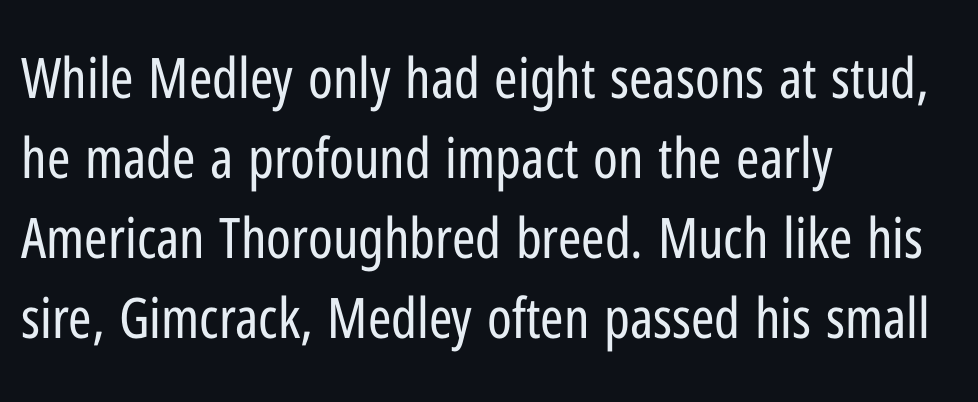
The image shows 56 px regular-weight, condensed sans-serif type, upright; set left-aligned, normal line spacing (1.43x), normal letter spacing, not underlined; low stroke contrast and a medium x-height.
